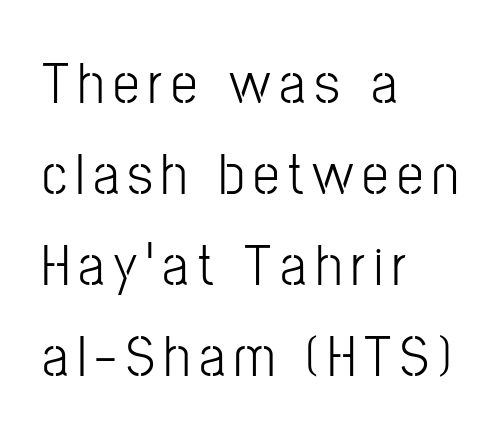
This sample has the flowing, uneven cadence of proportional lettering. Do the letters lean? They stand straight. Honestly, there is no underline to notice here at all. Nothing sits at the stroke ends, so this counts as sans-serif.
